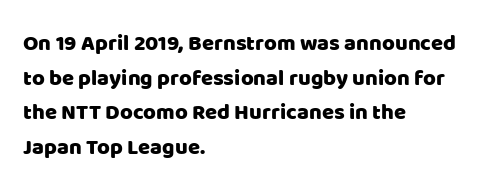
The setting favours the left margin, as ordinary paragraphs usually do. The letters stand straight up with perfectly vertical stems. Baseline-to-baseline distance is the conventional proportion of letter height. Beneath every word, the page is bare. Is the letter spacing exaggerated? No — it looks like the ordinary default.
